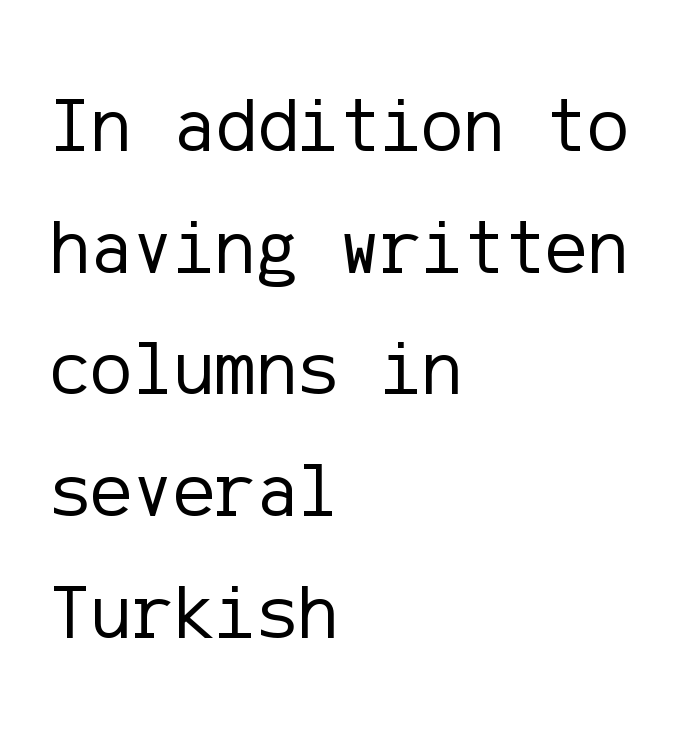
{"serif": "no", "italic": "no", "bold": "no", "weight": "regular", "width": "normal", "stroke_contrast": "low", "x_height": "medium", "underline": "no", "align": "left", "line_spacing": "normal", "line_spacing_ratio": 1.56, "letter_spacing": "normal", "letter_spacing_em": 0.0, "glyph_px": 78}
